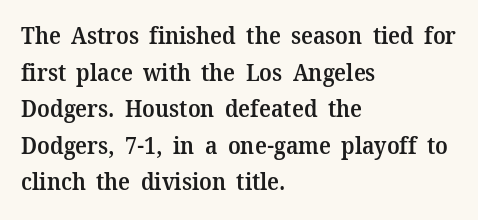
{"italic": "no", "bold": "semi", "underline": "no", "align": "left", "line_spacing": "normal", "line_spacing_ratio": 1.59, "letter_spacing": "normal", "letter_spacing_em": 0.0, "glyph_px": 23}
